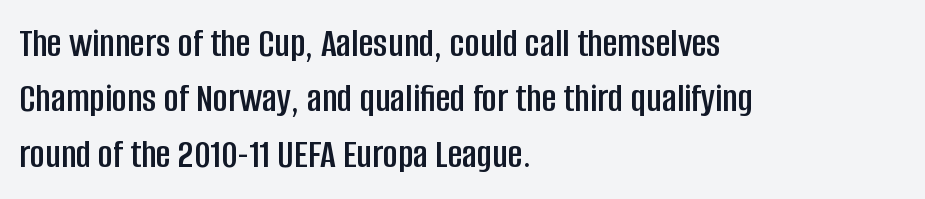
Honestly, there is no underline to notice here at all. Unlike italic type, these characters show no tilt at all. The characters display no serif detailing; their extremities are plain. How would I describe the line gaps? Plain and ordinary. The lines are quadded left. Character widths vary here, with narrow letters taking less room than wide ones.
